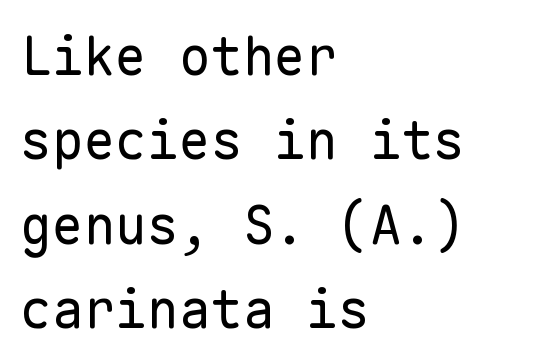
{"serif": "no", "italic": "no", "bold": "no", "weight": "regular", "width": "normal", "stroke_contrast": "low", "x_height": "medium", "monospaced": "yes", "underline": "no", "align": "left", "line_spacing": "normal", "line_spacing_ratio": 1.59, "letter_spacing": "normal", "letter_spacing_em": 0.0, "glyph_px": 53}
